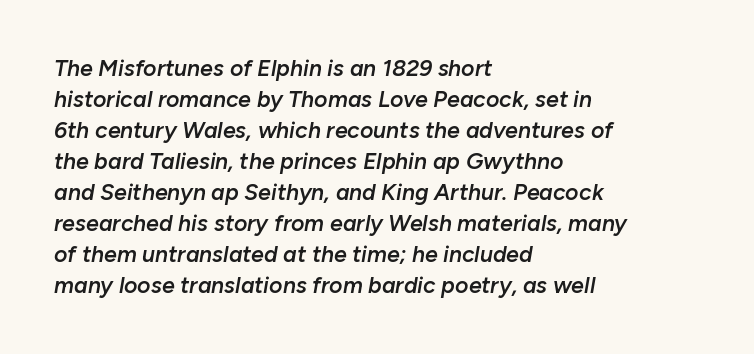
Tracking here is standard; glyphs follow each other at the usual distance. The passage shown stacks its lines at a standard gap. The sample has been set in demibold, a notch under bold. Observe the lean: these are italic letterforms. Words float on clear page, feet unadorned.
